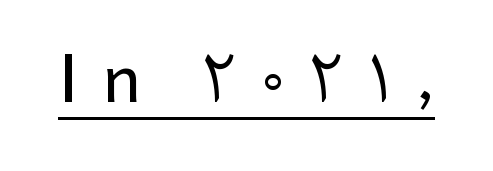
{"serif": "no", "italic": "no", "width": "normal", "stroke_contrast": "low", "x_height": "medium", "monospaced": "no", "underline": "yes", "letter_spacing": "wide", "letter_spacing_em": 0.39, "glyph_px": 63}
